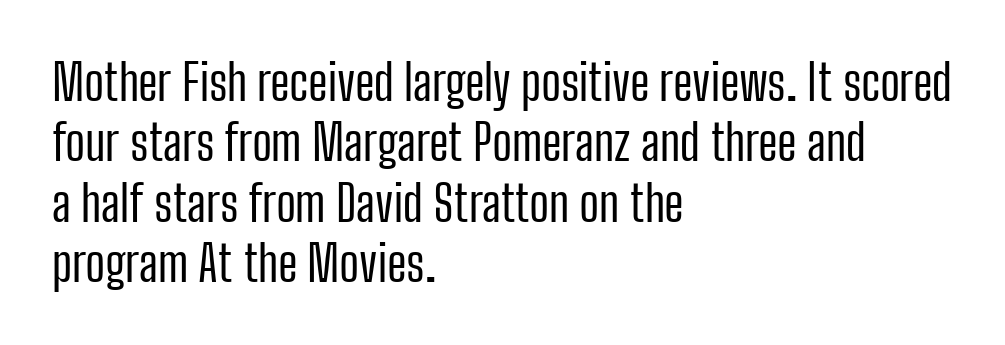
Q: Is the text bold? A: No.
Q: Is the text italic (slanted)? A: No, it is upright.
Q: Is the typeface a serif or a sans-serif typeface? A: Sans-serif.
Q: Is the text underlined? A: No.
Q: How is the paragraph aligned? A: Left-aligned.
Q: Is the spacing between letters normal or unusually wide? A: Normal.
Q: Width (condensed, normal, or wide)? A: Condensed.
Q: Stroke contrast? A: Low.
Q: x-height? A: Medium.
Q: Monospaced? A: No.
